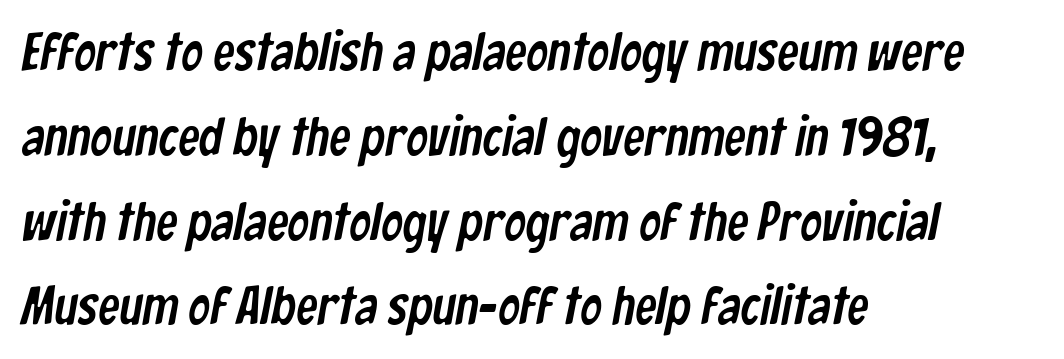
Q: Is the typeface a serif or a sans-serif typeface? A: Sans-serif.
Q: Is the text underlined? A: No.
Q: How is the paragraph aligned? A: Left-aligned.
Q: Is the spacing between letters normal or unusually wide? A: Normal.
Q: Is the spacing between lines tight, normal or loose? A: Normal.
Q: Width (condensed, normal, or wide)? A: Condensed.
Q: Stroke contrast? A: Low.
Q: x-height? A: Medium.
Q: Monospaced? A: No.
